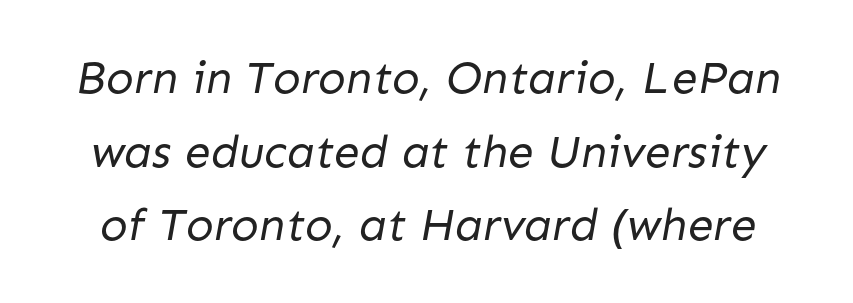
The horizontal fit of the characters is conventional and even. No chunkiness to these letters — they're not bold. Here the designer chose a conventional face with non-uniform glyph widths. A sans-serif font was chosen for this passage. The gap between lines stays unmarked.
